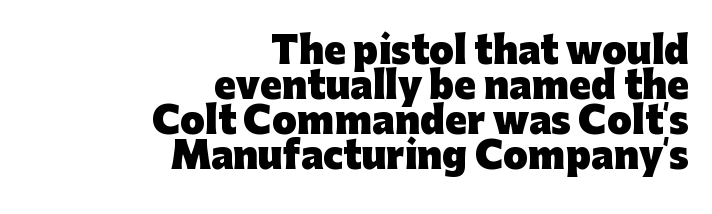
In terms of letterspacing, this is plain default setting. This block would grow much taller if given ordinary leading; it's compressed now. Does the weight exceed regular? Yes, all the way to bold. The rendering uses natural spacing where letterforms have individual widths. This sample uses a sans-serif face. A flush-right, rag-left setting is used for this passage.
